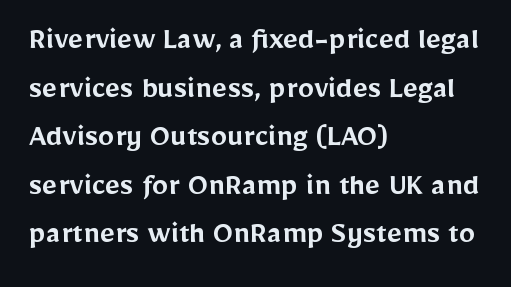
Here the designer chose a conventional face with non-uniform glyph widths. A somewhat darkened texture: the type is semibold rather than bold. The typography opts for an upright posture over an oblique one. Spacing between characters is what you'd get straight out of the box. What's the leading like? Ordinary, nothing unusual.
